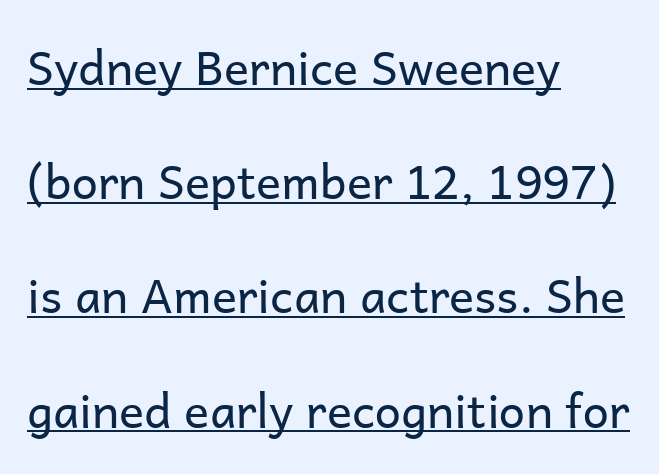
The image shows 47 px regular-weight sans-serif type, upright; set left-aligned, loose line spacing (2.43x), normal letter spacing, underlined; low stroke contrast and a medium x-height.
